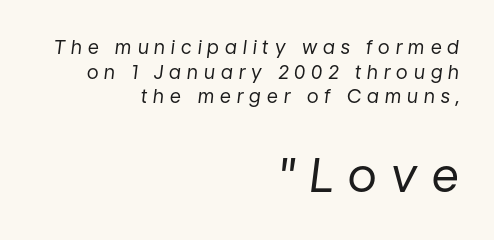
The image shows 47 px regular-weight type, italic (leaning right); set right-aligned, normal line spacing (1.29x), unusually wide letter spacing (+0.32 em), not underlined; the second (bottom) block is 2.47x larger; low stroke contrast and a medium x-height.
